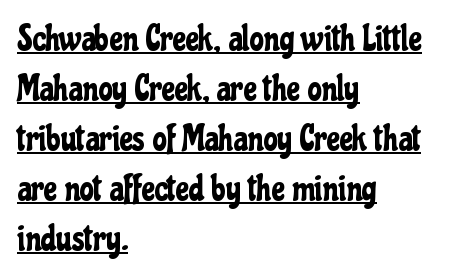
Students, note that the glyphs here touch the page at normal intervals. Horizontal bands of white between lines are of average thickness. The sample's only ornament is a line tracing under the words. The lines in this sample share a left origin and differ only in where they stop.
